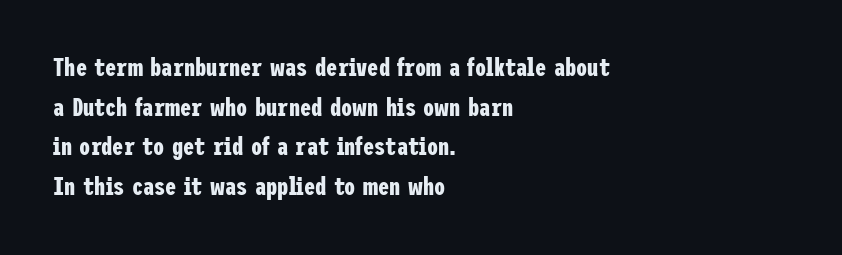
The image shows 25 px bold type, upright; set left-aligned, normal line spacing (1.59x), normal letter spacing, not underlined.
